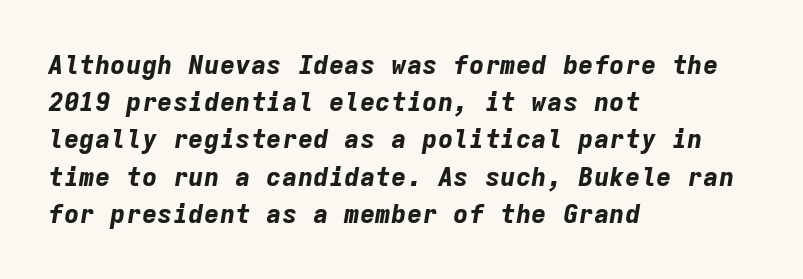
Horizontal alignment here is leftward, the default for most running prose. What weight is shown? A full bold with thick strokes. Glance below the letters and you will spot only blank space. The letterforms sit shoulder to shoulder at normal distance. Rendered with sloped, italic letterforms. These lines sit exactly where default settings would place them.
